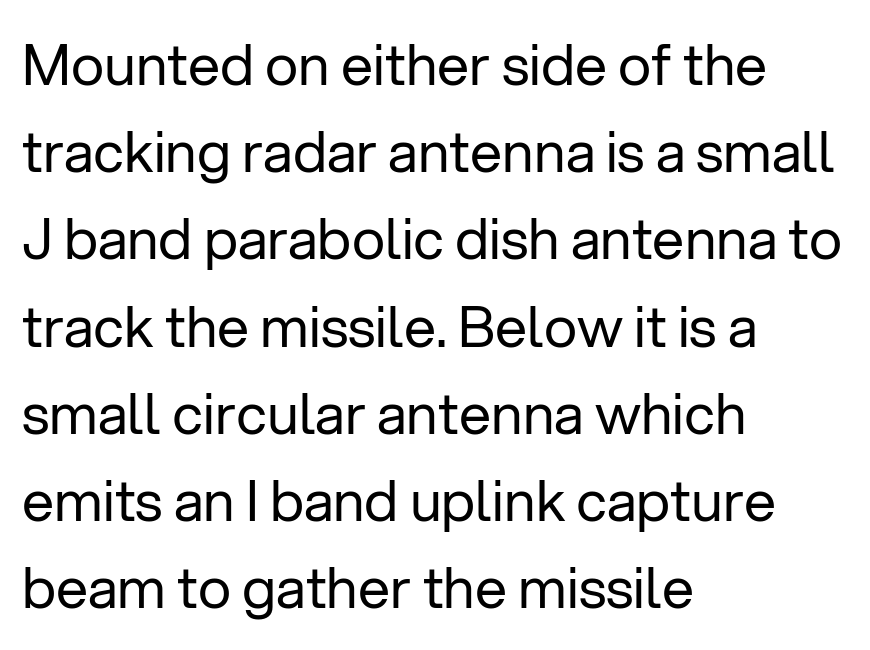
The image shows 57 px regular-weight sans-serif type, upright; set left-aligned, normal line spacing (1.53x), normal letter spacing, not underlined; low stroke contrast and a medium x-height.
